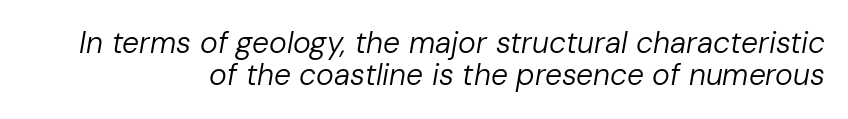
The image shows 30 px regular-weight type, italic (leaning right); set right-aligned, tight line spacing (1.08x), normal letter spacing, not underlined; low stroke contrast and a medium x-height.
